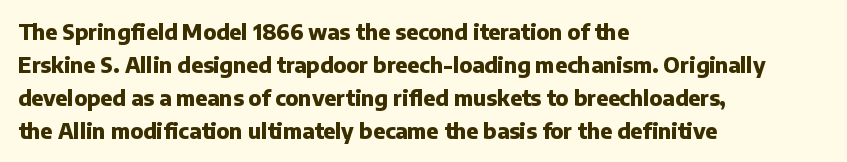
Q: Is the text bold? A: Yes.
Q: Is the text italic (slanted)? A: No, it is upright.
Q: Is the text underlined? A: No.
Q: How is the paragraph aligned? A: Left-aligned.
Q: Is the spacing between letters normal or unusually wide? A: Normal.
Q: Is the spacing between lines tight, normal or loose? A: Normal.
